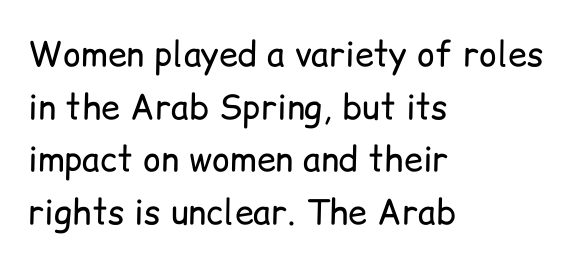
Q: Is the text bold? A: No.
Q: Is the text italic (slanted)? A: No, it is upright.
Q: Is the typeface a serif or a sans-serif typeface? A: Sans-serif.
Q: Is the text underlined? A: No.
Q: How is the paragraph aligned? A: Left-aligned.
Q: Is the spacing between letters normal or unusually wide? A: Normal.
Q: Is the spacing between lines tight, normal or loose? A: Normal.
Q: Width (condensed, normal, or wide)? A: Normal.
Q: Stroke contrast? A: Low.
Q: x-height? A: Medium.
Q: Monospaced? A: No.
